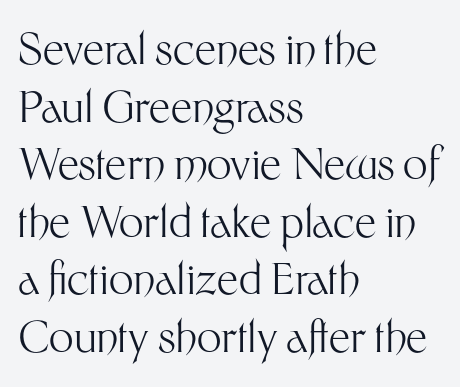
Each word holds together tightly as a unit, with standard inter-letter gaps. Compared with typical paragraphs, the rows here are spaced about the same. A clean baseline with only descenders dipping below it. The text was rendered using a sans face with plain stroke endings.
